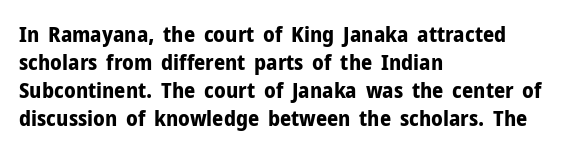
{"italic": "no", "bold": "yes", "underline": "no", "align": "left", "line_spacing": "normal", "line_spacing_ratio": 1.28, "letter_spacing": "normal", "letter_spacing_em": 0.0, "glyph_px": 22}
